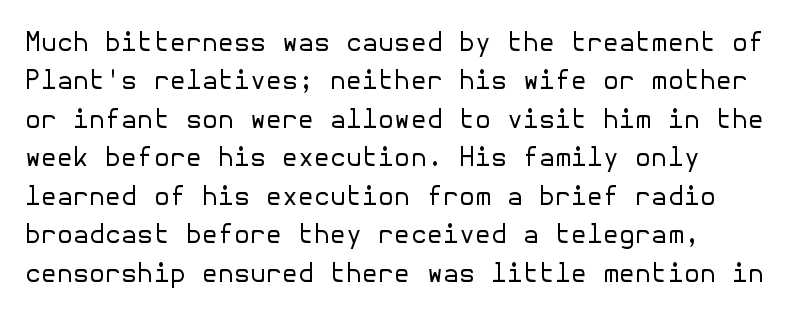
{"italic": "no", "bold": "no", "underline": "no", "line_spacing": "normal", "line_spacing_ratio": 1.48, "letter_spacing": "normal", "letter_spacing_em": 0.0, "glyph_px": 26}
